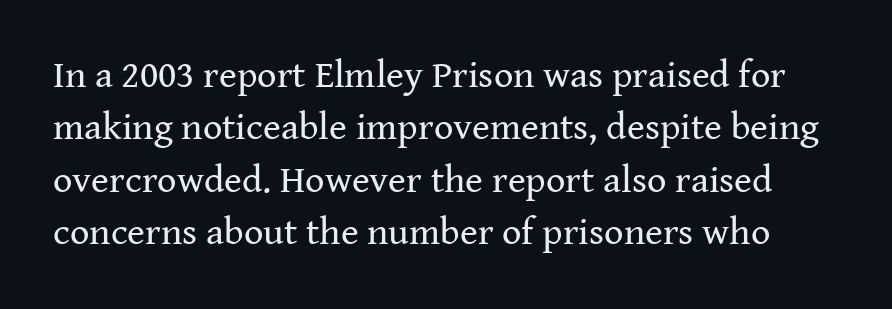
{"serif": "yes", "italic": "no", "bold": "no", "weight": "regular", "width": "normal", "stroke_contrast": "medium", "x_height": "medium", "monospaced": "no", "underline": "no", "line_spacing": "normal", "line_spacing_ratio": 1.38, "letter_spacing": "normal", "letter_spacing_em": 0.0, "glyph_px": 38}
